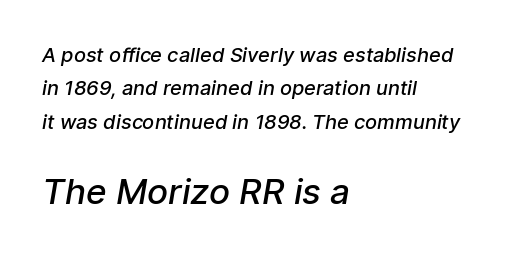
The passage shown has conventional tracking throughout. Look at the bottom of the vertical strokes: they stop flat, with no serifs. Does the leading feel generous? No, just average. Of the two passages, the one underneath uses the larger point size. Quick note: underline off.
